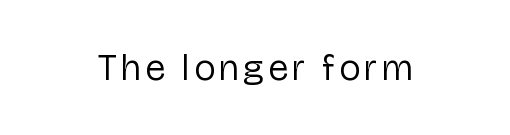
Q: Is the text bold? A: No.
Q: Is the text italic (slanted)? A: No, it is upright.
Q: Is the typeface a serif or a sans-serif typeface? A: Sans-serif.
Q: Is the text underlined? A: No.
Q: How is the paragraph aligned? A: Centered.
Q: Width (condensed, normal, or wide)? A: Normal.
Q: Stroke contrast? A: Low.
Q: x-height? A: Medium.
Q: Monospaced? A: No.
